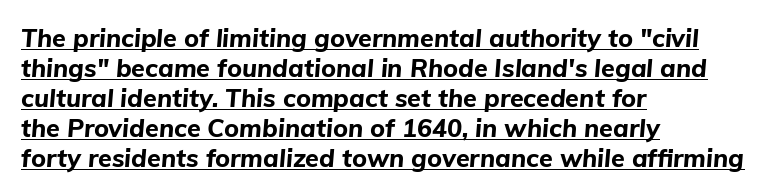
The image shows 25 px bold type, italic (leaning right); set left-aligned, line spacing 1.2x, normal letter spacing, underlined.
